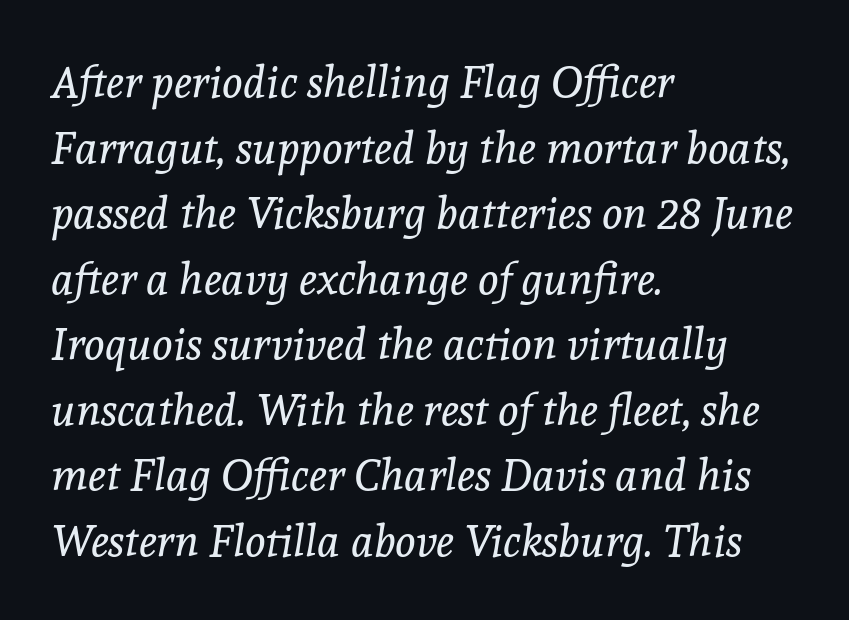
{"serif": "yes", "italic": "yes", "lean": "right", "slant_degrees": 8, "bold": "no", "weight": "regular", "width": "normal", "x_height": "medium", "monospaced": "no", "underline": "no", "align": "left", "line_spacing": "normal", "line_spacing_ratio": 1.49, "letter_spacing": "normal", "letter_spacing_em": 0.0, "glyph_px": 44}
